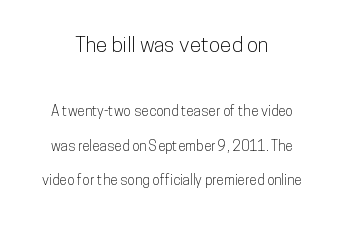
The image shows 21 px text type, upright; set centered, loose line spacing (2.48x), normal letter spacing, not underlined; the first (top) block is 1.5x larger.
